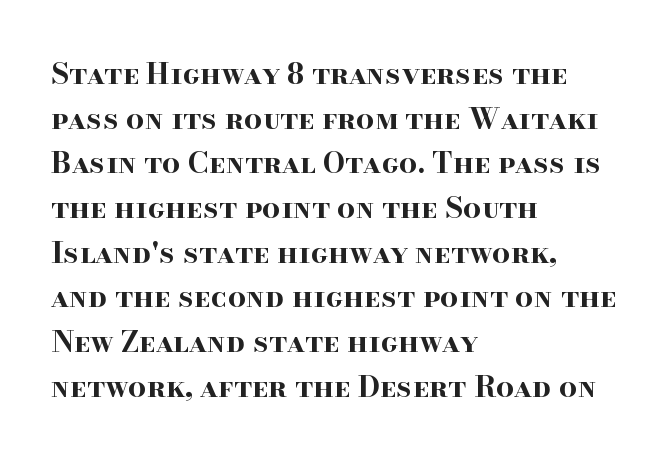
Q: Is the text bold? A: Yes.
Q: Is the text italic (slanted)? A: No, it is upright.
Q: Is the typeface a serif or a sans-serif typeface? A: Serif.
Q: Is the text underlined? A: No.
Q: How is the paragraph aligned? A: Left-aligned.
Q: Is the spacing between letters normal or unusually wide? A: Normal.
Q: Is the spacing between lines tight, normal or loose? A: Normal.
Q: Width (condensed, normal, or wide)? A: Wide.
Q: Stroke contrast? A: High.
Q: x-height? A: Small.
Q: Monospaced? A: No.
